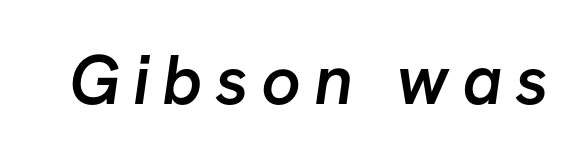
The image shows 70 px semibold sans-serif type; set not underlined; low stroke contrast and a medium x-height.
